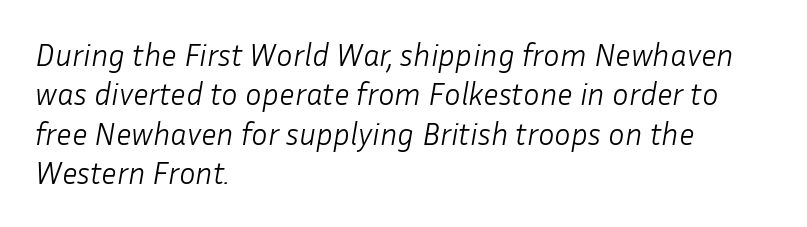
The image shows 31 px light type, italic (leaning right); set left-aligned, normal line spacing (1.27x), normal letter spacing, not underlined; low stroke contrast and a medium x-height.
